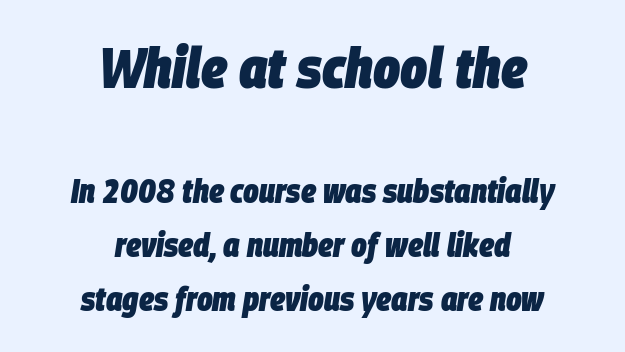
The image shows 57 px heavy, condensed type, italic (leaning right); set centered, normal line spacing (1.64x), normal letter spacing, not underlined; the first (top) block is 1.73x larger; low stroke contrast and a large x-height.
